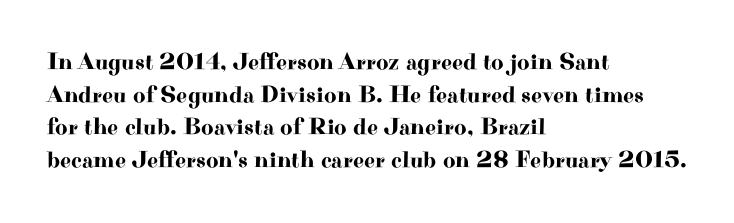
{"italic": "no", "underline": "no", "align": "left", "line_spacing": "normal", "line_spacing_ratio": 1.36, "letter_spacing": "normal", "letter_spacing_em": 0.0, "glyph_px": 24}
